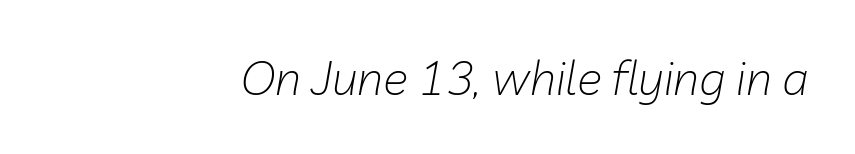
{"italic": "yes", "lean": "right", "slant_degrees": 10, "bold": "no", "weight": "light", "width": "normal", "stroke_contrast": "low", "x_height": "medium", "monospaced": "no", "underline": "no", "align": "right", "letter_spacing": "normal", "letter_spacing_em": 0.0, "glyph_px": 47}
